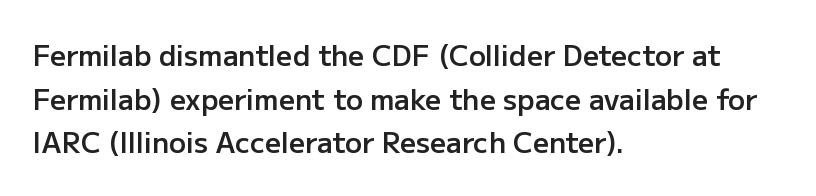
The image shows 28 px semibold sans-serif type, upright; set left-aligned, normal line spacing (1.56x), normal letter spacing, not underlined; low stroke contrast and a medium x-height.
